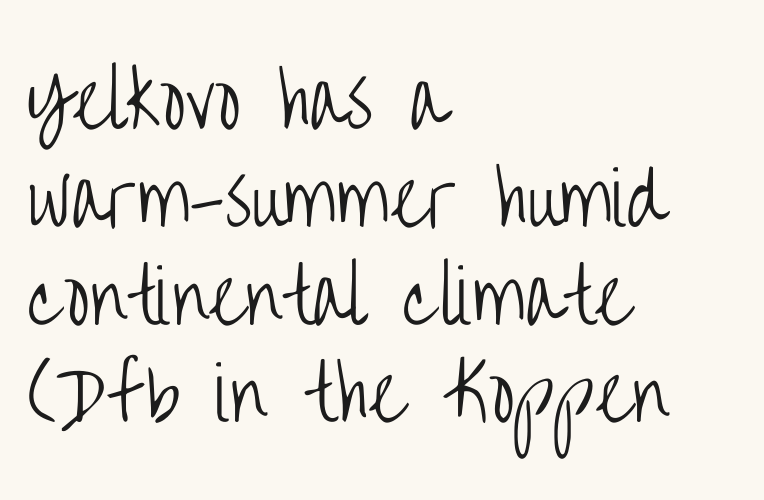
The image shows 73 px light, condensed sans-serif type, upright; set left-aligned, normal line spacing (1.34x), normal letter spacing, not underlined; low stroke contrast and a large x-height.
